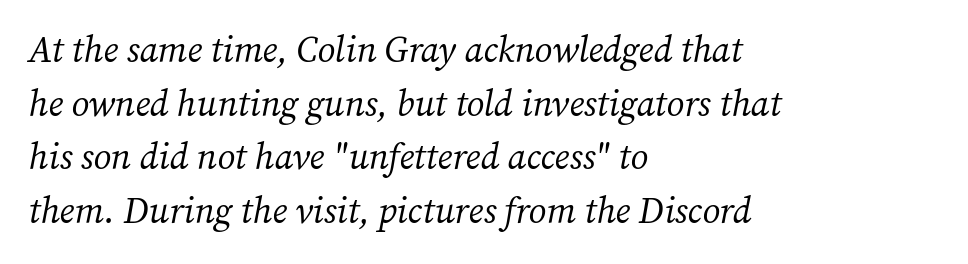
{"serif": "yes", "italic": "yes", "lean": "right", "slant_degrees": 12, "bold": "no", "weight": "regular", "width": "normal", "stroke_contrast": "medium", "x_height": "medium", "monospaced": "no", "underline": "no", "align": "left", "line_spacing": "normal", "line_spacing_ratio": 1.49, "letter_spacing": "normal", "letter_spacing_em": 0.0, "glyph_px": 36}
